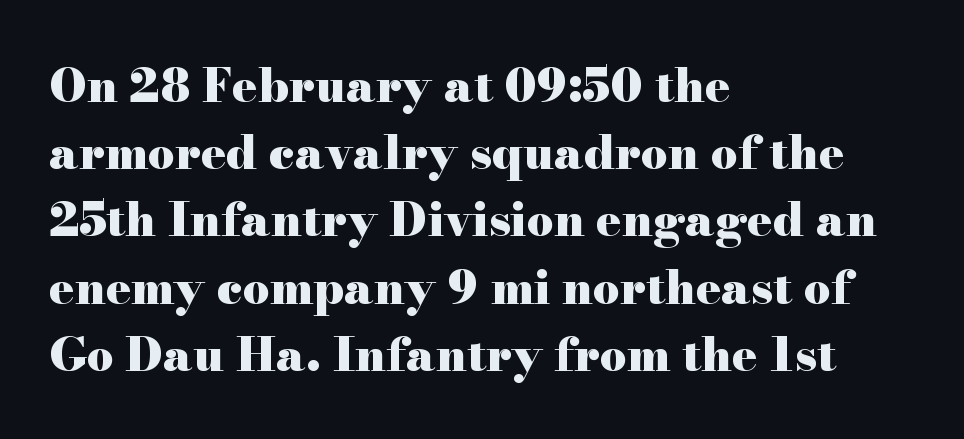
The image shows 47 px heavy, wide serif type, upright; set left-aligned, normal line spacing (1.43x), normal letter spacing, not underlined; high stroke contrast and a small x-height.
